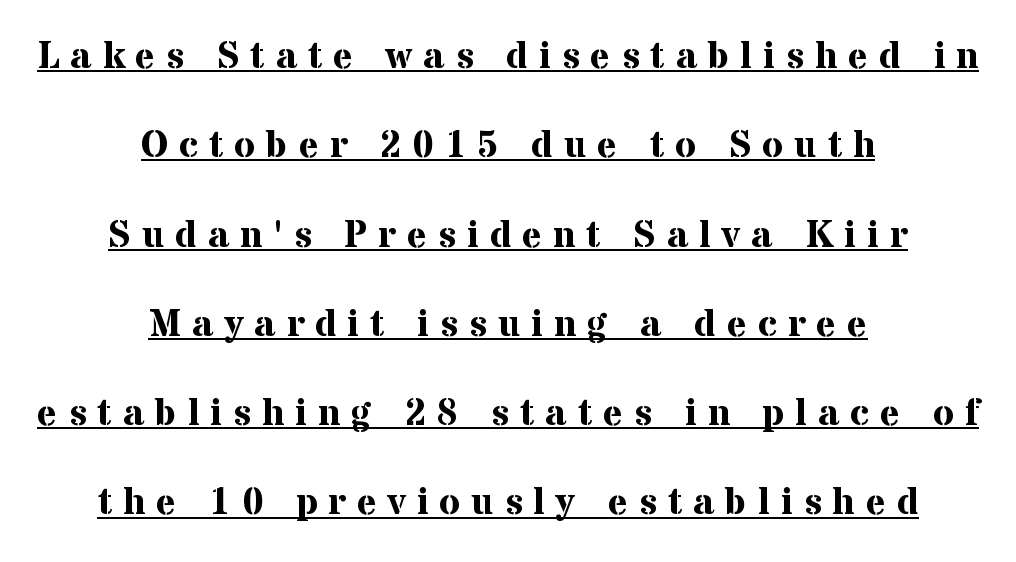
Think of a printed novel: that variable character pitch is what you see here. Teacher's note: observe the equal gaps on both sides — that is centered alignment. A typesetter would label this face a serif. Between one letter and the next there's a generous, obvious gap. In terms of leading, this rendering errs on the spacious side.
